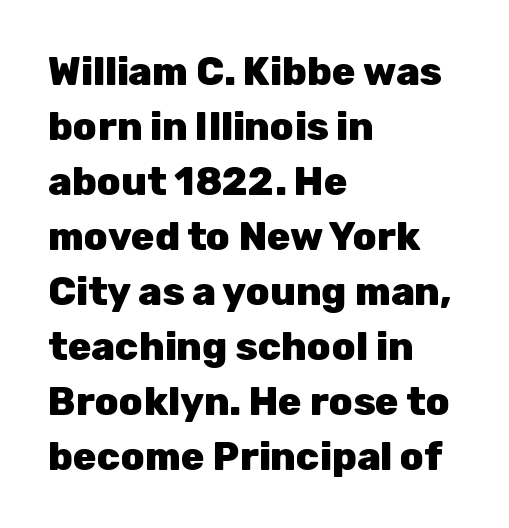
Q: Is the text bold? A: Yes.
Q: Is the text italic (slanted)? A: No, it is upright.
Q: Is the typeface a serif or a sans-serif typeface? A: Sans-serif.
Q: Is the text underlined? A: No.
Q: How is the paragraph aligned? A: Left-aligned.
Q: Is the spacing between letters normal or unusually wide? A: Normal.
Q: Is the spacing between lines tight, normal or loose? A: Normal.
Q: Width (condensed, normal, or wide)? A: Normal.
Q: Stroke contrast? A: Low.
Q: x-height? A: Medium.
Q: Monospaced? A: No.
